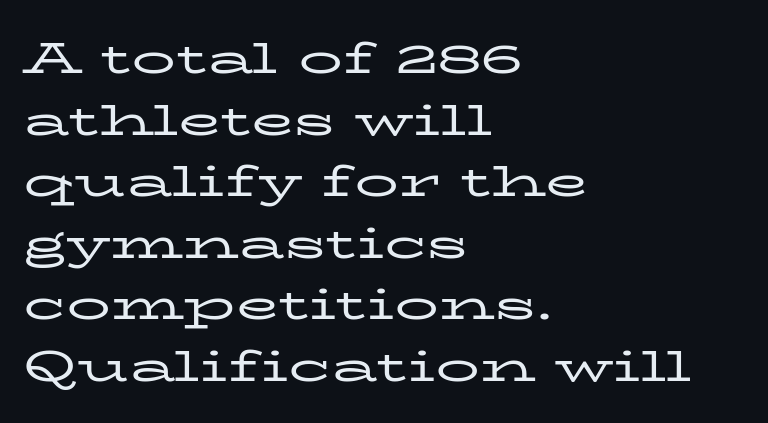
Q: Is the text bold? A: No.
Q: Is the text italic (slanted)? A: No, it is upright.
Q: Is the typeface a serif or a sans-serif typeface? A: Serif.
Q: Is the text underlined? A: No.
Q: How is the paragraph aligned? A: Left-aligned.
Q: Is the spacing between letters normal or unusually wide? A: Normal.
Q: Is the spacing between lines tight, normal or loose? A: Normal.
Q: Width (condensed, normal, or wide)? A: Wide.
Q: Stroke contrast? A: Low.
Q: x-height? A: Medium.
Q: Monospaced? A: No.
